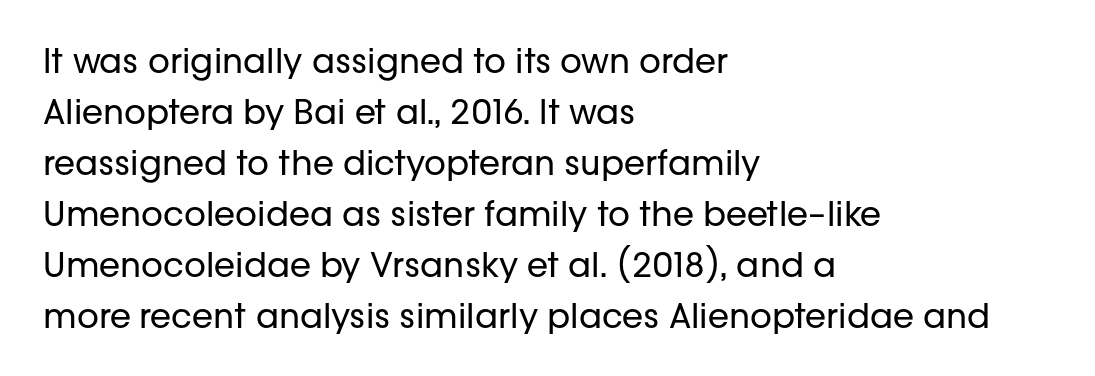
The image shows 34 px regular-weight sans-serif type, upright; set left-aligned, normal line spacing (1.5x), normal letter spacing, not underlined; low stroke contrast and a medium x-height.
